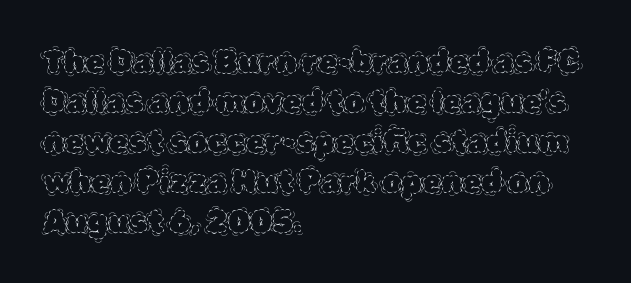
The image shows 31 px thin type, upright; set left-aligned, normal line spacing (1.29x), normal letter spacing, not underlined; a large x-height.
